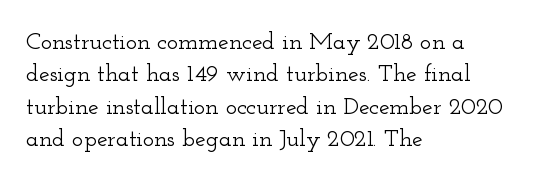
Q: Is the text italic (slanted)? A: No, it is upright.
Q: Is the text underlined? A: No.
Q: How is the paragraph aligned? A: Left-aligned.
Q: Is the spacing between letters normal or unusually wide? A: Normal.
Q: Is the spacing between lines tight, normal or loose? A: Normal.
